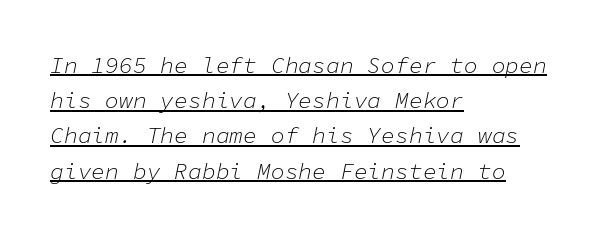
Weight: not bold — regular or lighter. Is the block centered? No — it sits flush against the left margin. This sample uses plain, unmodified letter spacing. Interline gaps are of average width in this sample. Beneath each row of characters lies a ruled line.
